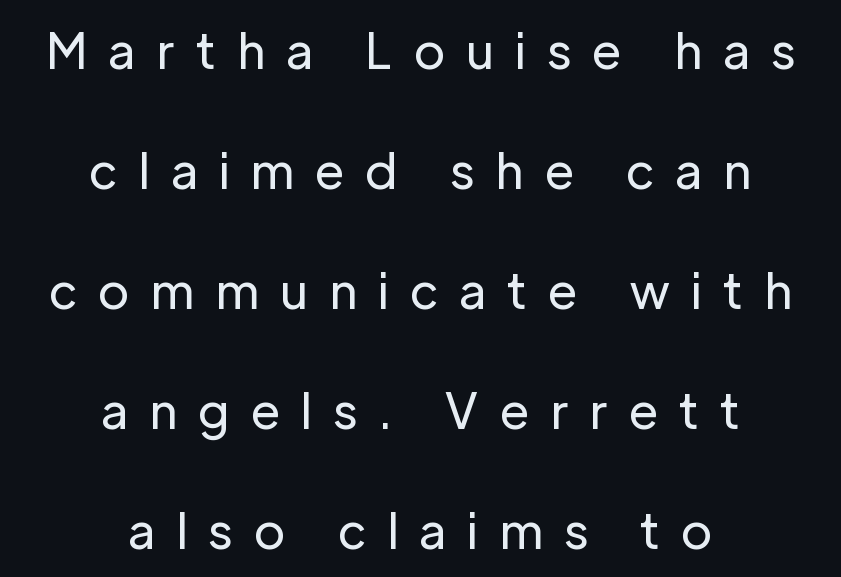
Q: Is the text bold? A: No.
Q: Is the text italic (slanted)? A: No, it is upright.
Q: Is the typeface a serif or a sans-serif typeface? A: Sans-serif.
Q: Is the text underlined? A: No.
Q: How is the paragraph aligned? A: Centered.
Q: Is the spacing between letters normal or unusually wide? A: Unusually wide.
Q: Is the spacing between lines tight, normal or loose? A: Loose.
Q: Width (condensed, normal, or wide)? A: Normal.
Q: Stroke contrast? A: Low.
Q: x-height? A: Medium.
Q: Monospaced? A: No.
